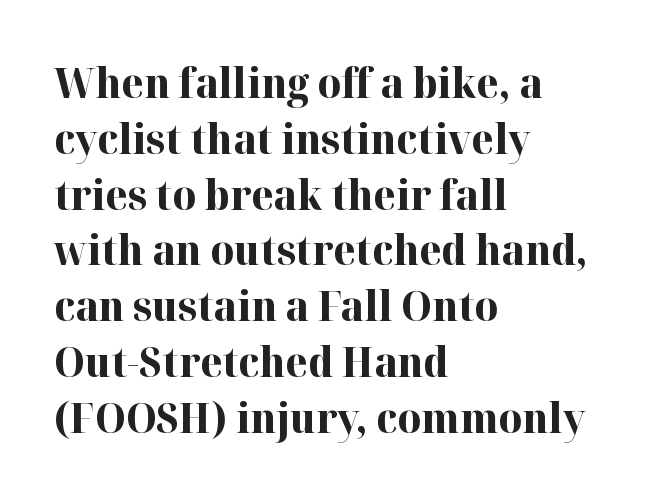
{"serif": "yes", "italic": "no", "bold": "yes", "weight": "bold", "width": "normal", "stroke_contrast": "high", "x_height": "medium", "monospaced": "no", "underline": "no", "align": "left", "line_spacing": "normal", "line_spacing_ratio": 1.36, "letter_spacing": "normal", "letter_spacing_em": 0.0, "glyph_px": 41}
